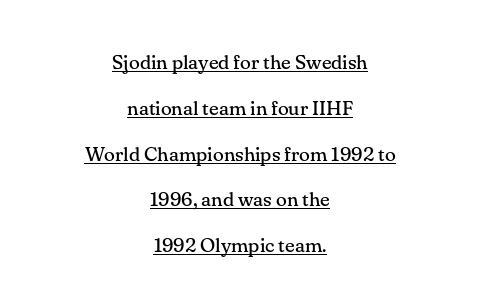
Quick note: underline on. Leading: increased. Letter spacing: default. The compositor balanced each line on the midline. This is not heavy type; no bold has been used.
